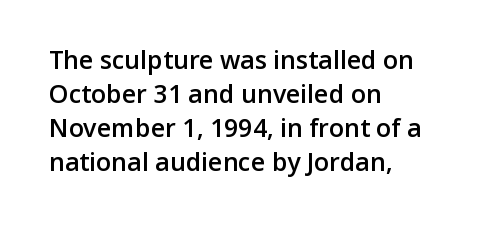
{"italic": "no", "bold": "semi", "underline": "no", "align": "left", "line_spacing": "normal", "line_spacing_ratio": 1.36, "letter_spacing": "normal", "letter_spacing_em": 0.0, "glyph_px": 25}
